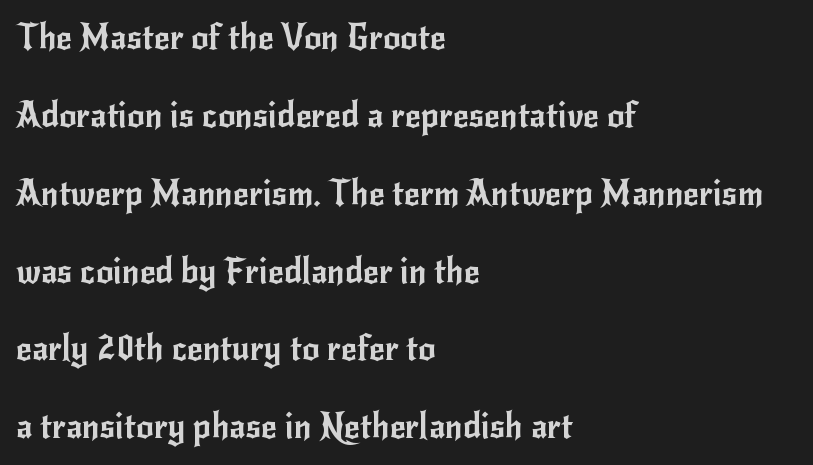
Q: Is the text italic (slanted)? A: No, it is upright.
Q: Is the typeface a serif or a sans-serif typeface? A: Sans-serif.
Q: Is the text underlined? A: No.
Q: How is the paragraph aligned? A: Left-aligned.
Q: Is the spacing between letters normal or unusually wide? A: Normal.
Q: Is the spacing between lines tight, normal or loose? A: Loose.
Q: Width (condensed, normal, or wide)? A: Normal.
Q: Stroke contrast? A: Low.
Q: x-height? A: Small.
Q: Monospaced? A: No.
